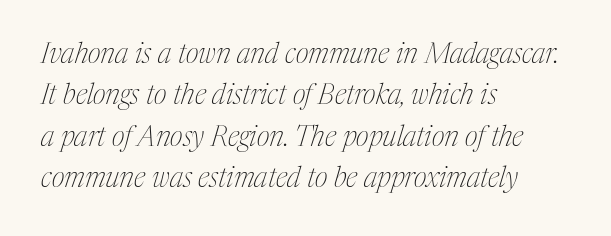
Letterform terminals end in serifs throughout the passage. Observe the ordinary spacing: letters are neighbours, not strangers. Character widths vary here, with narrow letters taking less room than wide ones. Stems and bowls with no extra thickness — not bold.
